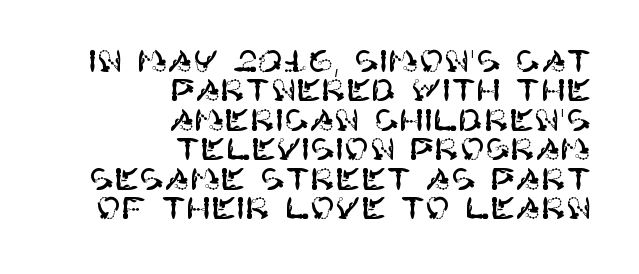
{"serif": "no", "italic": "no", "width": "normal", "stroke_contrast": "high", "x_height": "large", "underline": "no", "align": "right", "line_spacing": "tight", "line_spacing_ratio": 0.98, "letter_spacing": "normal", "letter_spacing_em": 0.0, "glyph_px": 30}
